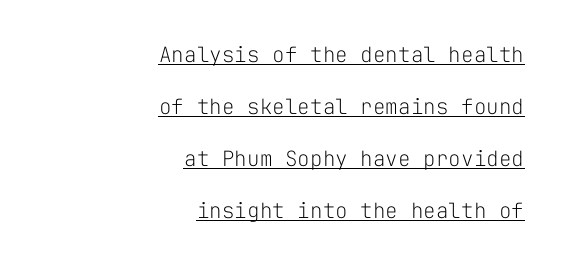
Q: Is the text bold? A: No.
Q: Is the text italic (slanted)? A: No, it is upright.
Q: Is the text underlined? A: Yes.
Q: How is the paragraph aligned? A: Right-aligned.
Q: Is the spacing between letters normal or unusually wide? A: Normal.
Q: Is the spacing between lines tight, normal or loose? A: Loose.
